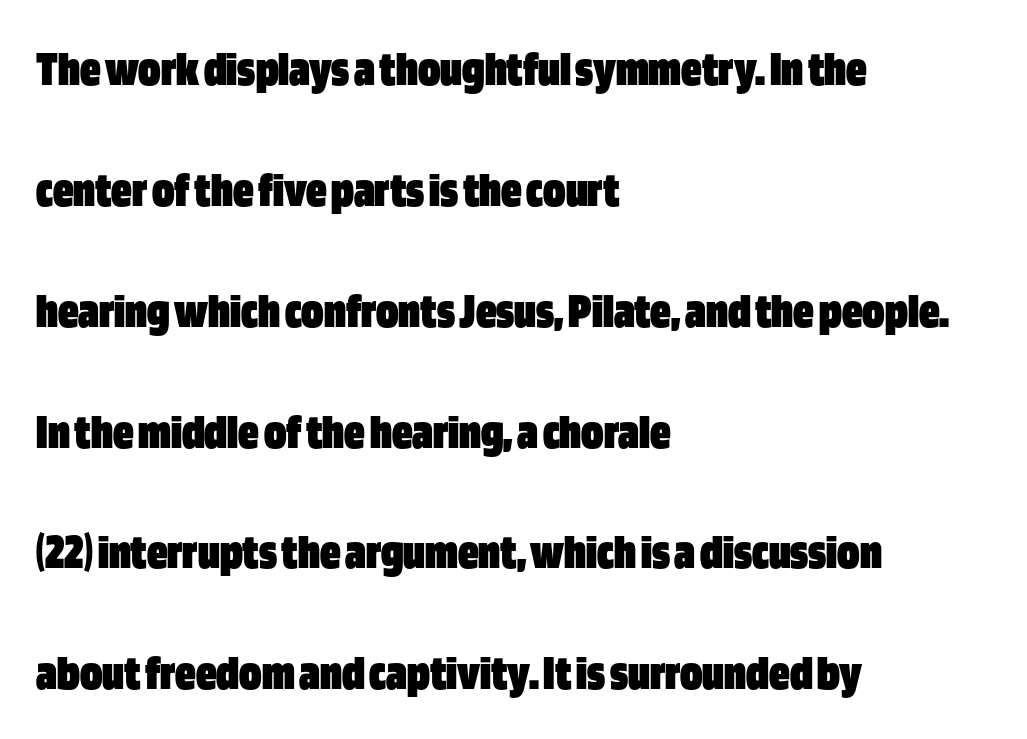
{"serif": "no", "italic": "no", "bold": "yes", "weight": "heavy", "width": "condensed", "stroke_contrast": "low", "x_height": "large", "monospaced": "no", "underline": "no", "align": "left", "line_spacing": "loose", "line_spacing_ratio": 2.37, "letter_spacing": "normal", "letter_spacing_em": 0.0, "glyph_px": 51}
